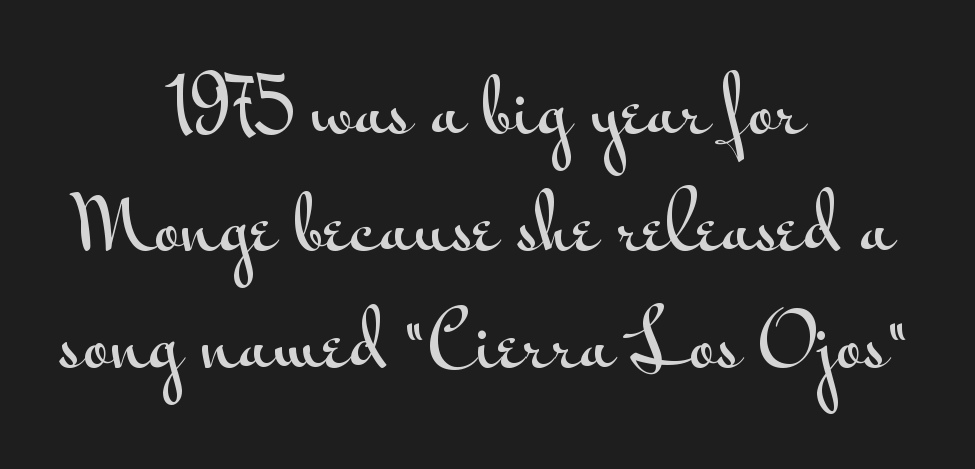
The designer left line spacing at the default. Spacing between characters is what you'd get straight out of the box. Honestly, there is no underline to notice here at all. Line starts and ends both wander, symmetrically. This sample uses a sans-serif face.
